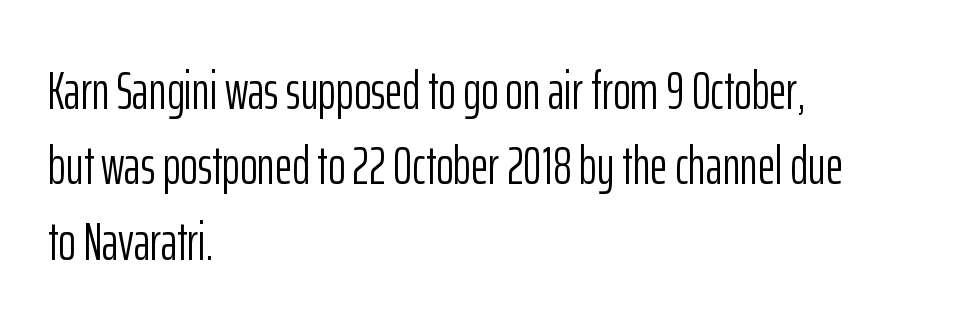
The image shows 53 px light, condensed sans-serif type, upright; set left-aligned, normal line spacing (1.42x), normal letter spacing, not underlined; low stroke contrast and a medium x-height.
